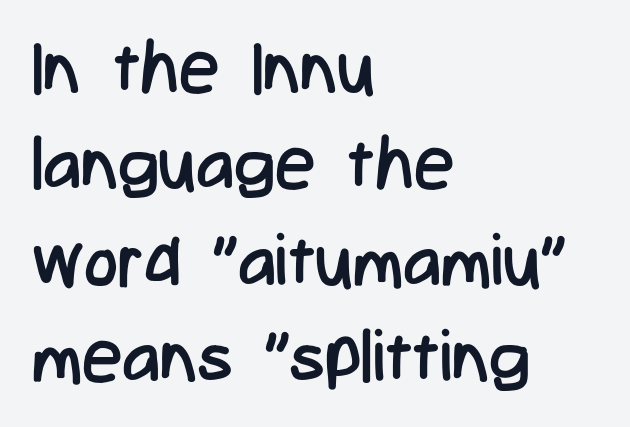
The image shows 72 px regular-weight, condensed sans-serif type, upright; set left-aligned, normal line spacing (1.34x), normal letter spacing, not underlined; low stroke contrast and a medium x-height.
